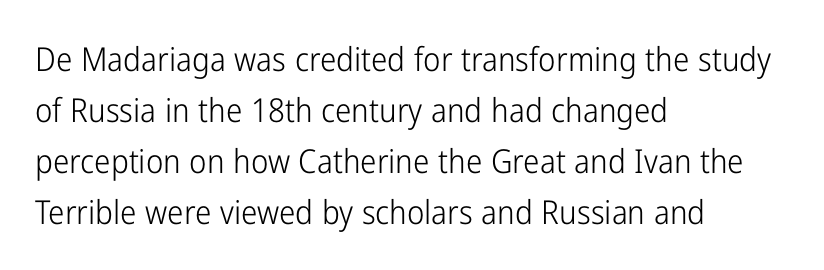
Q: Is the text bold? A: No.
Q: Is the text italic (slanted)? A: No, it is upright.
Q: Is the typeface a serif or a sans-serif typeface? A: Sans-serif.
Q: Is the text underlined? A: No.
Q: How is the paragraph aligned? A: Left-aligned.
Q: Is the spacing between letters normal or unusually wide? A: Normal.
Q: Is the spacing between lines tight, normal or loose? A: Normal.
Q: Width (condensed, normal, or wide)? A: Condensed.
Q: Stroke contrast? A: Low.
Q: x-height? A: Medium.
Q: Monospaced? A: No.
